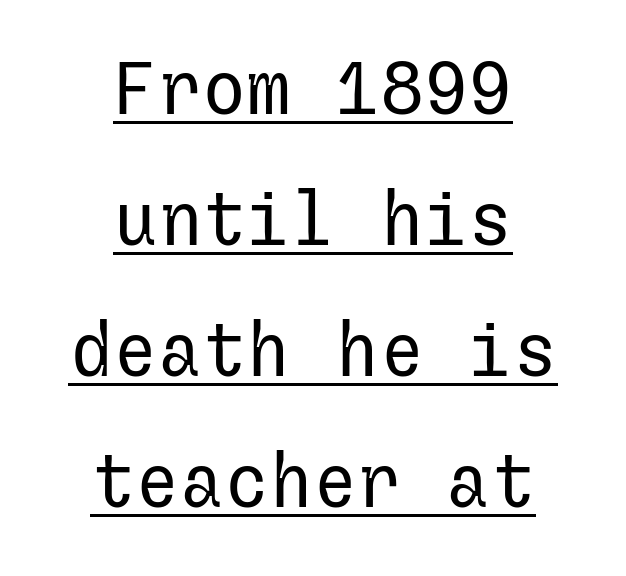
Q: Is the text bold? A: No.
Q: Is the text italic (slanted)? A: No, it is upright.
Q: Is the typeface a serif or a sans-serif typeface? A: Sans-serif.
Q: Is the text underlined? A: Yes.
Q: How is the paragraph aligned? A: Centered.
Q: Is the spacing between letters normal or unusually wide? A: Normal.
Q: Width (condensed, normal, or wide)? A: Normal.
Q: Stroke contrast? A: Low.
Q: x-height? A: Medium.
